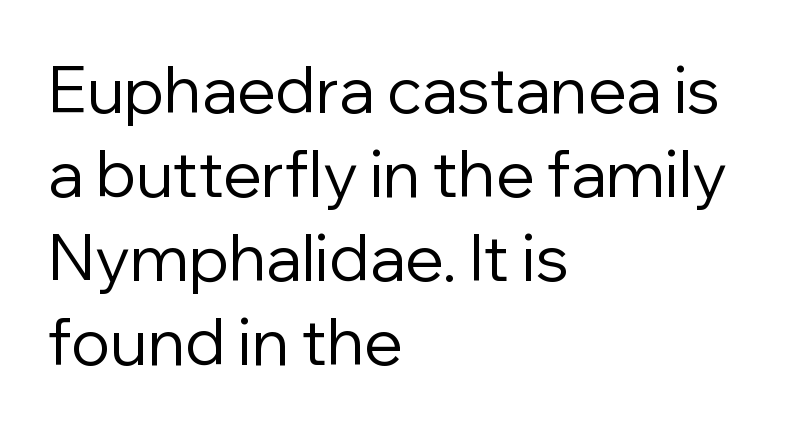
Does the lettering tilt? It doesn't — this is upright. I'd call this a sans setting — the letters go barefoot. This reads as an unemphasized weight, regular at the heaviest. Interline gaps are of average width in this sample. Letter spacing: default.
